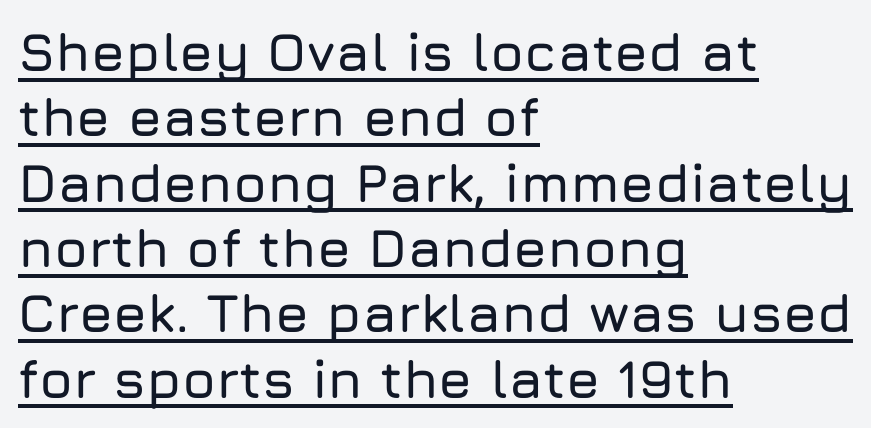
Q: Is the text italic (slanted)? A: No, it is upright.
Q: Is the typeface a serif or a sans-serif typeface? A: Sans-serif.
Q: Is the text underlined? A: Yes.
Q: How is the paragraph aligned? A: Left-aligned.
Q: Is the spacing between letters normal or unusually wide? A: Normal.
Q: Width (condensed, normal, or wide)? A: Normal.
Q: Stroke contrast? A: Low.
Q: x-height? A: Medium.
Q: Monospaced? A: No.
